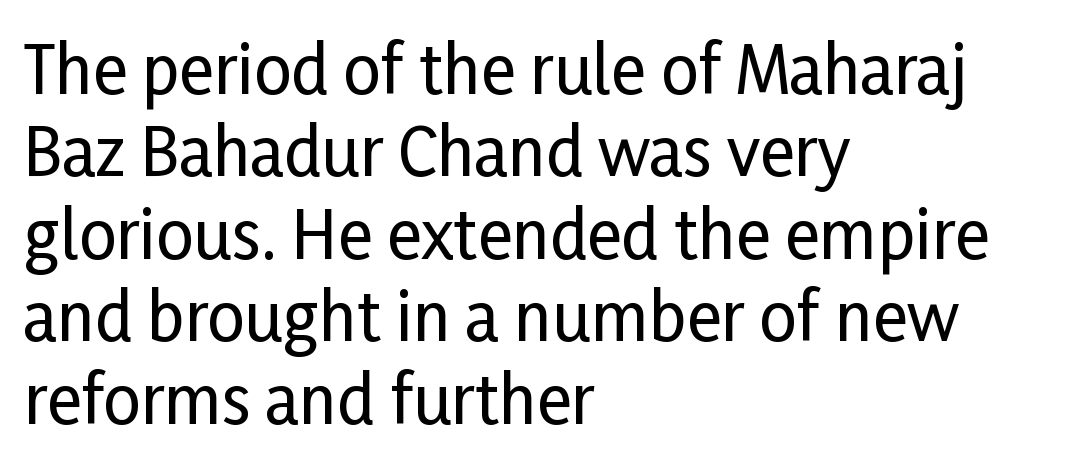
Q: Is the text italic (slanted)? A: No, it is upright.
Q: Is the typeface a serif or a sans-serif typeface? A: Sans-serif.
Q: Is the text underlined? A: No.
Q: How is the paragraph aligned? A: Left-aligned.
Q: Is the spacing between letters normal or unusually wide? A: Normal.
Q: Is the spacing between lines tight, normal or loose? A: Normal.
Q: Width (condensed, normal, or wide)? A: Condensed.
Q: Stroke contrast? A: Low.
Q: x-height? A: Medium.
Q: Monospaced? A: No.
